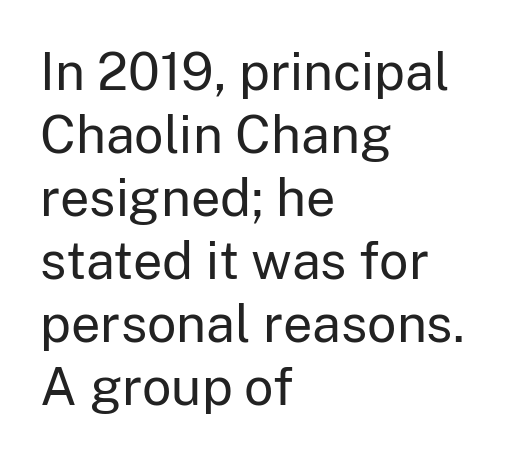
{"serif": "no", "italic": "no", "bold": "no", "weight": "regular", "width": "normal", "stroke_contrast": "low", "x_height": "medium", "monospaced": "no", "underline": "no", "align": "left", "line_spacing_ratio": 1.21, "letter_spacing": "normal", "letter_spacing_em": 0.0, "glyph_px": 52}
